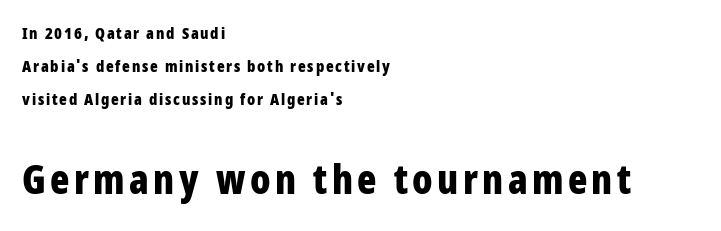
The image shows 40 px bold, condensed sans-serif type, upright; set left-aligned, loose line spacing (2.07x), not underlined; the second (bottom) block is 2.5x larger; low stroke contrast and a large x-height.
